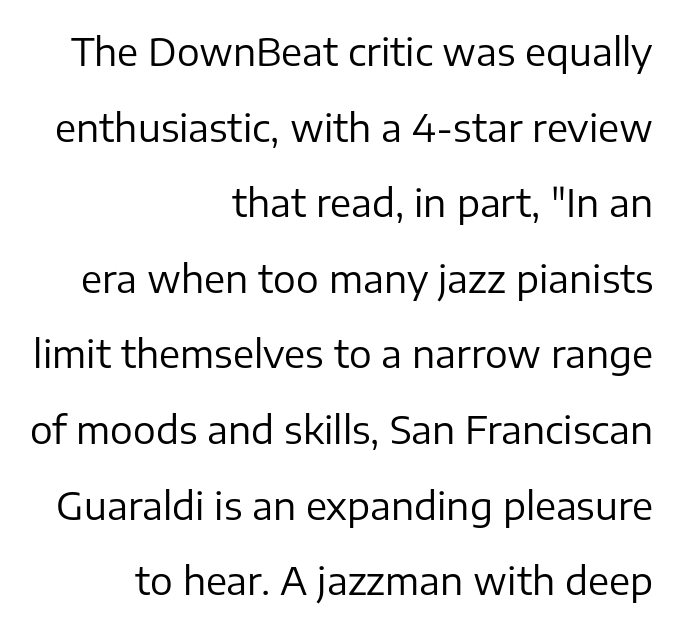
Q: Is the text bold? A: No.
Q: Is the text italic (slanted)? A: No, it is upright.
Q: Is the typeface a serif or a sans-serif typeface? A: Sans-serif.
Q: Is the text underlined? A: No.
Q: How is the paragraph aligned? A: Right-aligned.
Q: Is the spacing between letters normal or unusually wide? A: Normal.
Q: Is the spacing between lines tight, normal or loose? A: Loose.
Q: Width (condensed, normal, or wide)? A: Normal.
Q: Stroke contrast? A: Low.
Q: x-height? A: Medium.
Q: Monospaced? A: No.
